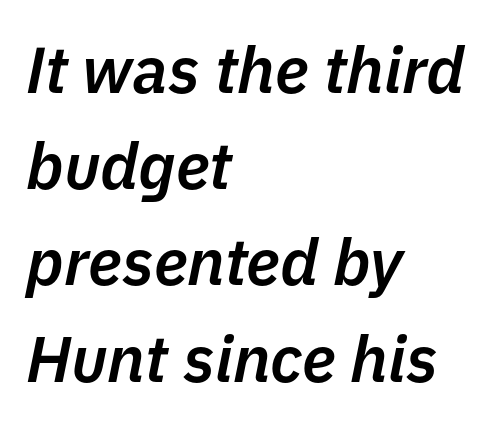
Q: Is the text bold? A: Semi-bold.
Q: Is the text italic (slanted)? A: Yes, it leans right by about 11 degrees.
Q: Is the text underlined? A: No.
Q: How is the paragraph aligned? A: Left-aligned.
Q: Is the spacing between letters normal or unusually wide? A: Normal.
Q: Is the spacing between lines tight, normal or loose? A: Normal.
Q: Width (condensed, normal, or wide)? A: Normal.
Q: Stroke contrast? A: Low.
Q: x-height? A: Medium.
Q: Monospaced? A: No.
